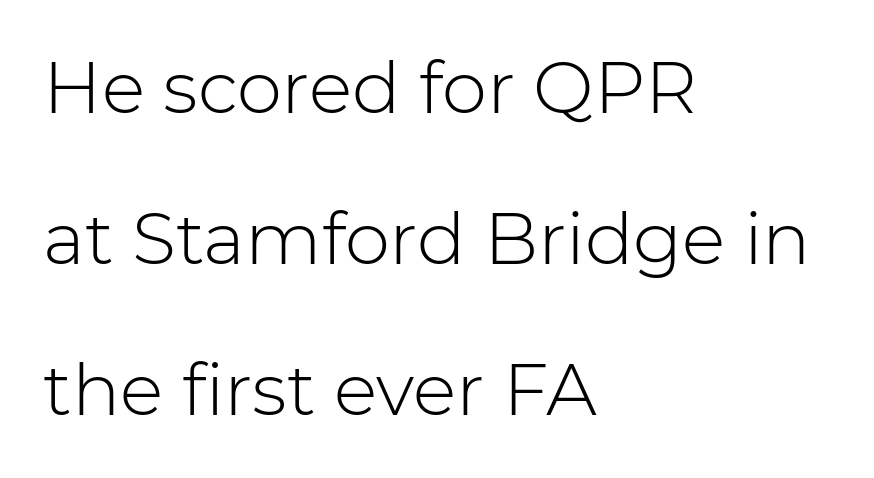
{"serif": "no", "italic": "no", "bold": "no", "weight": "light", "width": "normal", "stroke_contrast": "low", "x_height": "medium", "monospaced": "no", "underline": "no", "align": "left", "line_spacing": "loose", "line_spacing_ratio": 2.1, "letter_spacing": "normal", "letter_spacing_em": 0.0, "glyph_px": 72}
